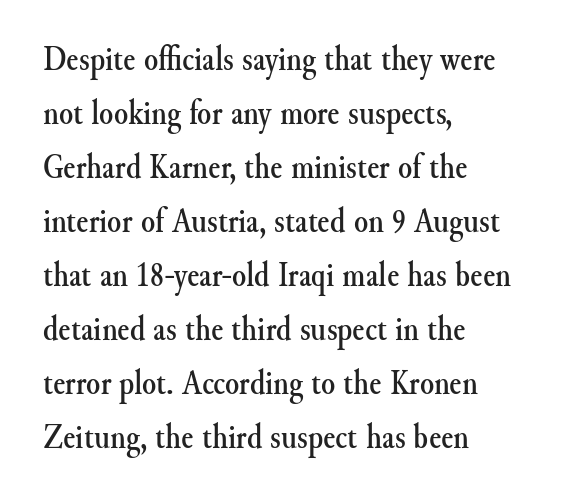
{"serif": "yes", "italic": "no", "width": "normal", "stroke_contrast": "medium", "x_height": "small", "monospaced": "no", "underline": "no", "align": "left", "line_spacing": "normal", "line_spacing_ratio": 1.5, "letter_spacing": "normal", "letter_spacing_em": 0.0, "glyph_px": 36}
